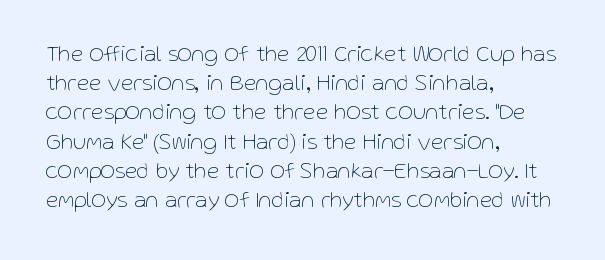
Nothing unusual about the tracking: characters are spaced as the font intends. Caption: multi-line text, flush left, ragged right. How would I describe the line gaps? Plain and ordinary. Unbolded letterforms with no extra heft.
